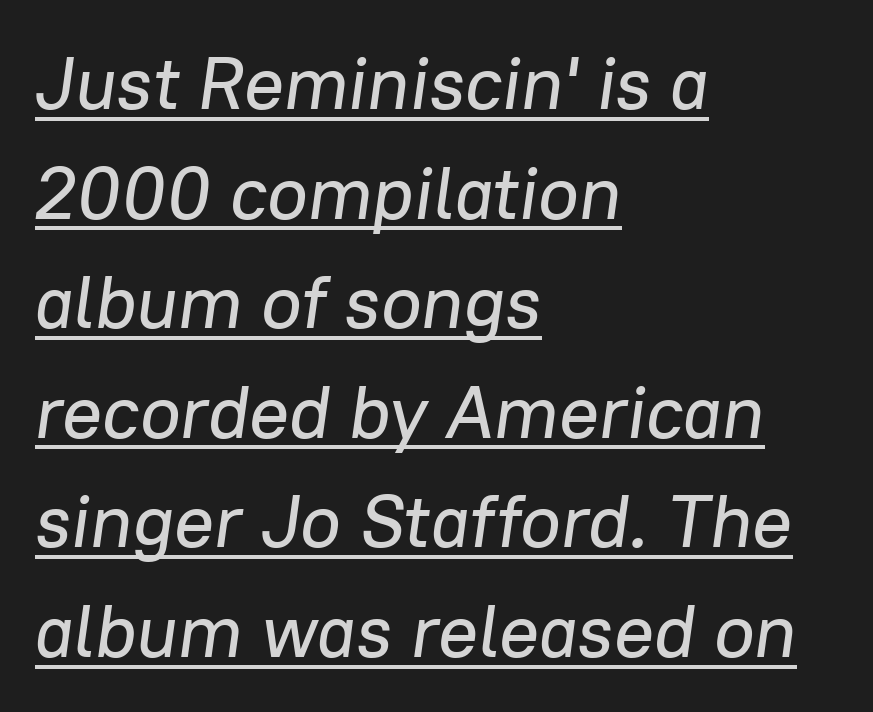
Q: Is the text italic (slanted)? A: Yes, it leans right by about 8 degrees.
Q: Is the text underlined? A: Yes.
Q: How is the paragraph aligned? A: Left-aligned.
Q: Is the spacing between letters normal or unusually wide? A: Normal.
Q: Is the spacing between lines tight, normal or loose? A: Normal.
Q: Width (condensed, normal, or wide)? A: Normal.
Q: Stroke contrast? A: Low.
Q: x-height? A: Medium.
Q: Monospaced? A: No.
